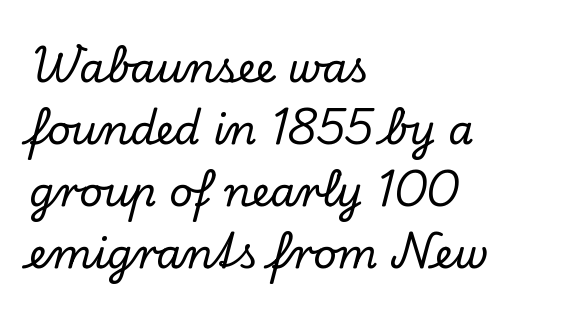
{"serif": "yes", "width": "normal", "stroke_contrast": "low", "x_height": "small", "monospaced": "no", "underline": "no", "align": "left", "line_spacing": "normal", "line_spacing_ratio": 1.51, "letter_spacing": "normal", "letter_spacing_em": 0.0, "glyph_px": 41}
